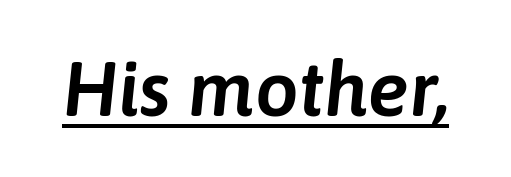
{"italic": "yes", "lean": "right", "slant_degrees": 6, "width": "normal", "stroke_contrast": "low", "x_height": "medium", "monospaced": "no", "underline": "yes", "letter_spacing": "normal", "letter_spacing_em": 0.0, "glyph_px": 77}
